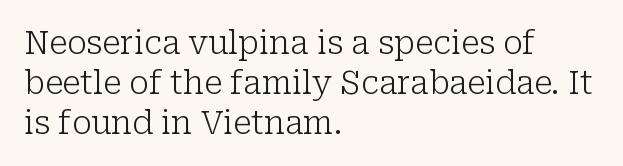
The image shows 32 px light serif type, upright; set left-aligned, normal line spacing (1.25x), normal letter spacing, not underlined; low stroke contrast and a medium x-height.
